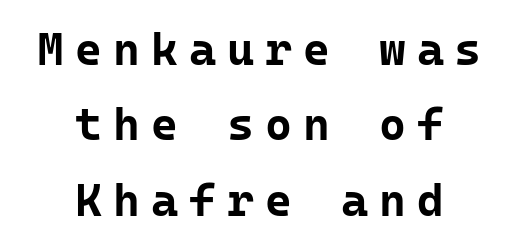
The image shows 46 px bold sans-serif type, upright, monospaced; set centered, normal line spacing (1.64x), unusually wide letter spacing (+0.24 em), not underlined; low stroke contrast and a medium x-height.
